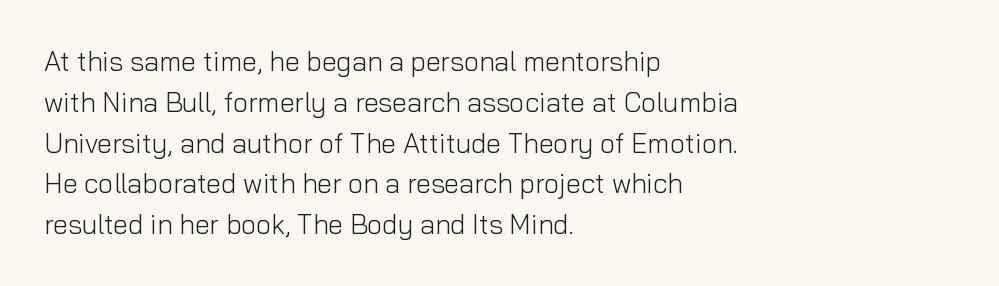
The image shows 27 px text type, upright; set left-aligned, normal line spacing (1.51x), normal letter spacing, not underlined.
